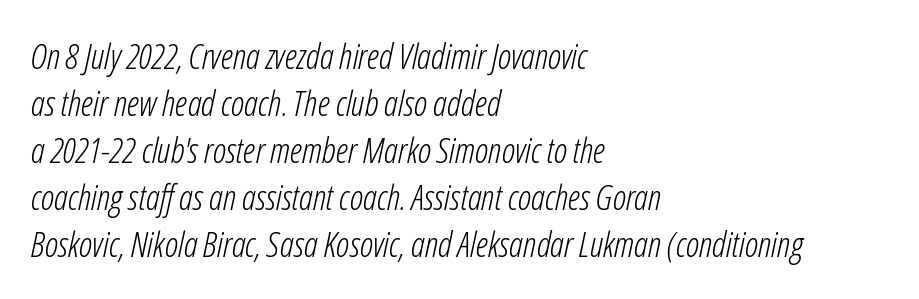
Q: Is the text bold? A: No.
Q: Is the text italic (slanted)? A: Yes, it leans right by about 12 degrees.
Q: Is the text underlined? A: No.
Q: How is the paragraph aligned? A: Left-aligned.
Q: Is the spacing between letters normal or unusually wide? A: Normal.
Q: Is the spacing between lines tight, normal or loose? A: Normal.
Q: Width (condensed, normal, or wide)? A: Condensed.
Q: Stroke contrast? A: Low.
Q: x-height? A: Medium.
Q: Monospaced? A: No.
